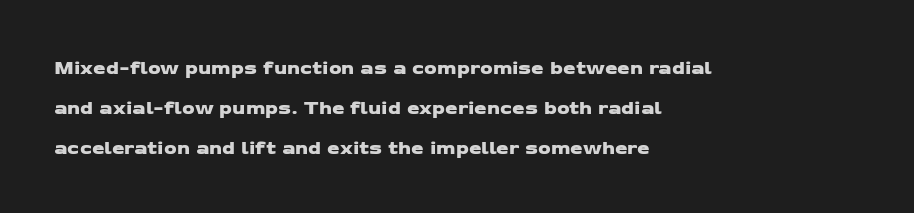
Q: Is the text underlined? A: No.
Q: How is the paragraph aligned? A: Left-aligned.
Q: Is the spacing between letters normal or unusually wide? A: Normal.
Q: Is the spacing between lines tight, normal or loose? A: Loose.
